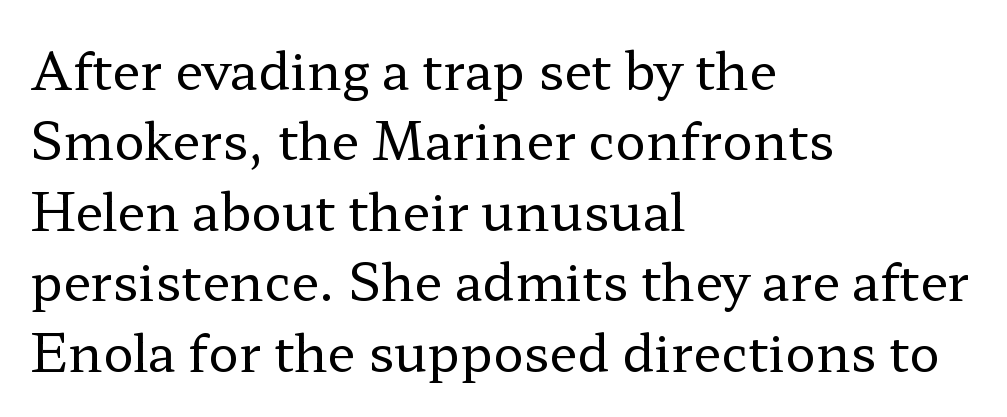
Q: Is the text bold? A: No.
Q: Is the text italic (slanted)? A: No, it is upright.
Q: Is the typeface a serif or a sans-serif typeface? A: Serif.
Q: Is the text underlined? A: No.
Q: How is the paragraph aligned? A: Left-aligned.
Q: Is the spacing between letters normal or unusually wide? A: Normal.
Q: Is the spacing between lines tight, normal or loose? A: Normal.
Q: Width (condensed, normal, or wide)? A: Wide.
Q: Stroke contrast? A: Low.
Q: x-height? A: Medium.
Q: Monospaced? A: No.
